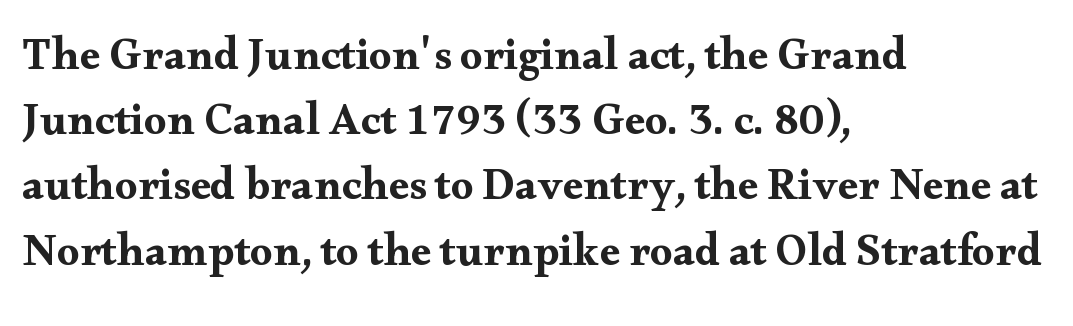
Is this a fixed-width face? No — the glyphs have proportional, varying widths. Notice how the passage keeps a crisp vertical edge on the left only. Posture: upright roman. Leading matches the norm, producing a regular column. Classification — serif.
